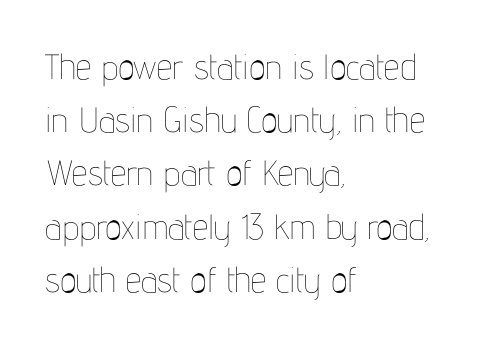
The image shows 35 px thin, condensed type, upright; set left-aligned, normal line spacing (1.52x), normal letter spacing, not underlined; low stroke contrast and a medium x-height.
